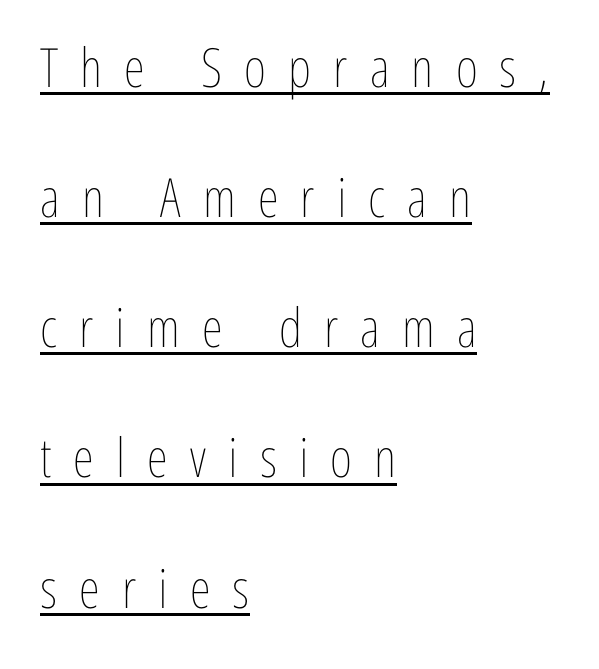
The image shows 54 px thin, condensed type, upright; set left-aligned, loose line spacing (2.41x), unusually wide letter spacing (+0.41 em), underlined; low stroke contrast and a medium x-height.
